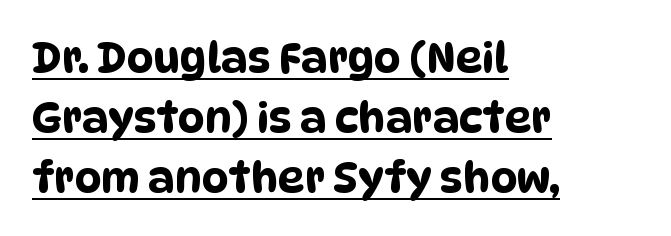
{"serif": "no", "width": "condensed", "stroke_contrast": "low", "x_height": "large", "monospaced": "no", "underline": "yes", "align": "left", "line_spacing": "normal", "line_spacing_ratio": 1.43, "letter_spacing": "normal", "letter_spacing_em": 0.0, "glyph_px": 42}
